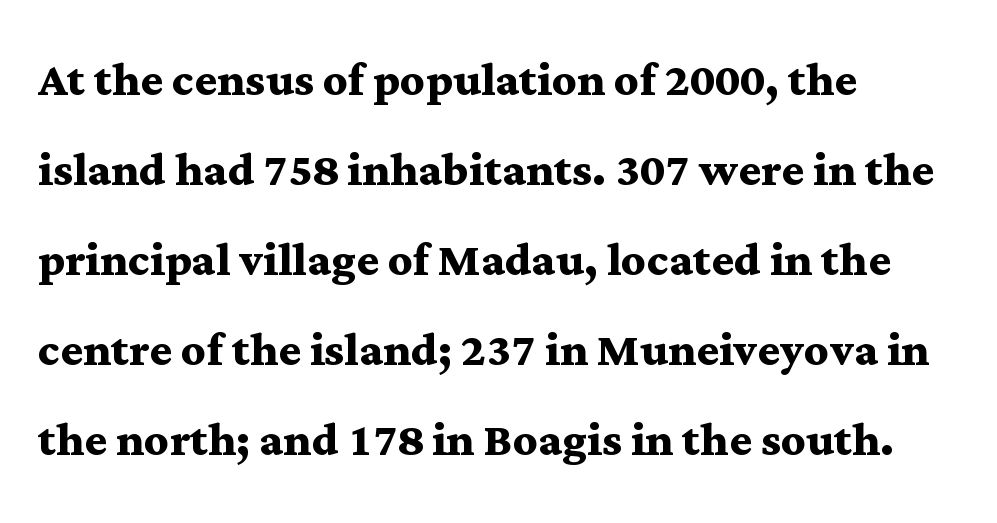
The image shows 60 px semibold, wide serif type, upright; set left-aligned, normal line spacing (1.5x), normal letter spacing, not underlined; medium stroke contrast and a medium x-height.
